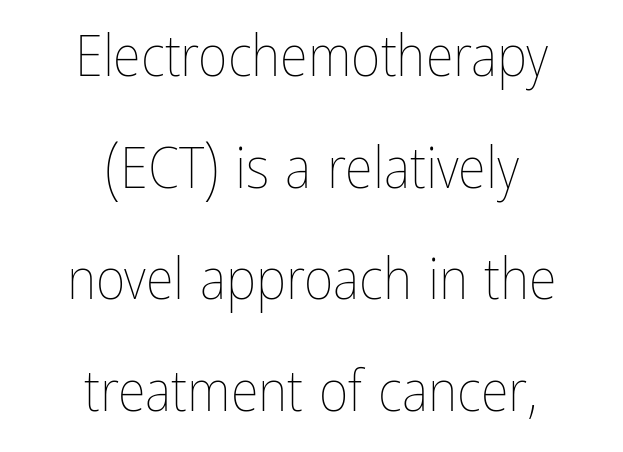
The image shows 57 px thin, condensed type, upright; set centered, loose line spacing (1.96x), normal letter spacing, not underlined; low stroke contrast and a medium x-height.
